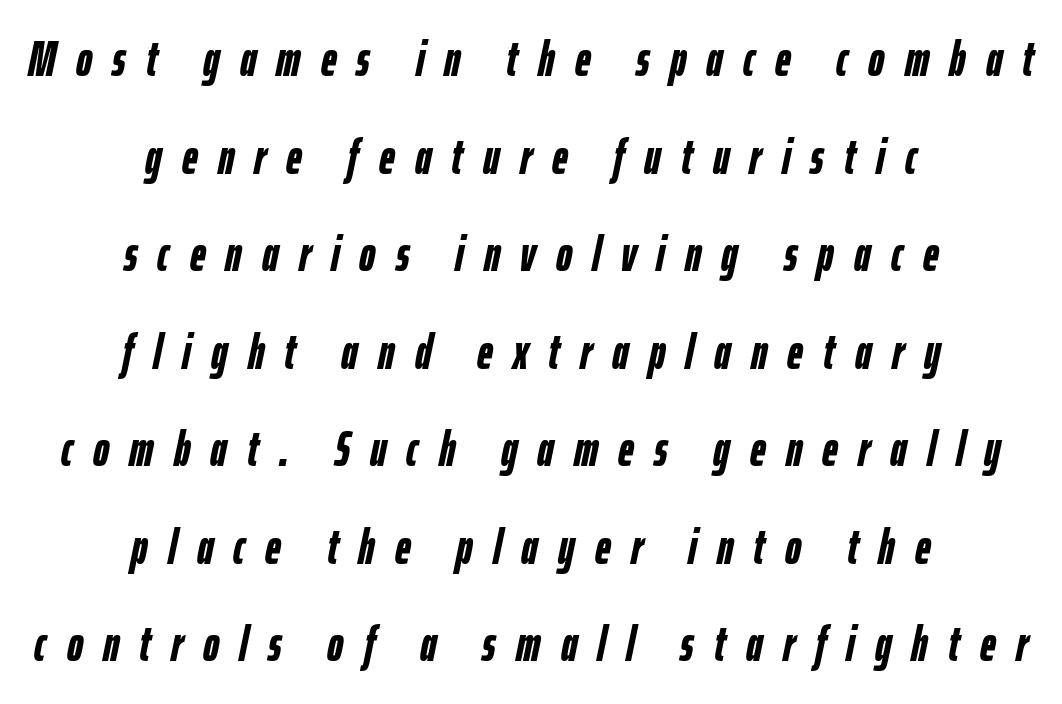
{"italic": "yes", "lean": "right", "slant_degrees": 12, "bold": "yes", "weight": "semibold", "width": "condensed", "stroke_contrast": "low", "x_height": "medium", "monospaced": "no", "underline": "no", "align": "center", "line_spacing": "loose", "line_spacing_ratio": 1.99, "letter_spacing": "wide", "letter_spacing_em": 0.41, "glyph_px": 49}
